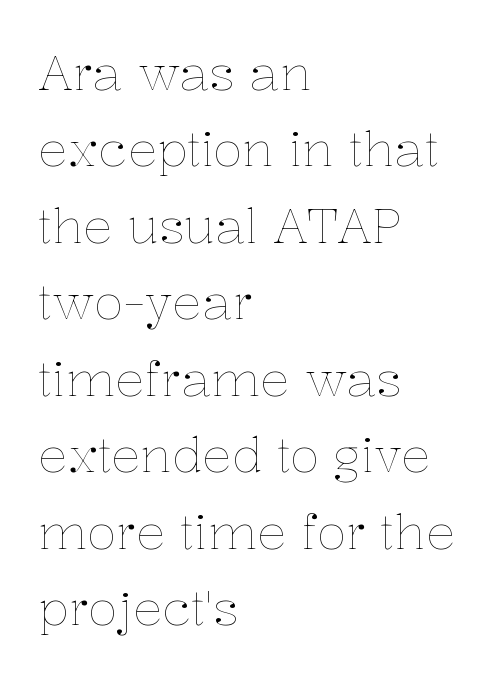
{"italic": "no", "bold": "no", "weight": "thin", "width": "normal", "stroke_contrast": "low", "x_height": "medium", "monospaced": "no", "underline": "no", "align": "left", "line_spacing": "normal", "line_spacing_ratio": 1.56, "letter_spacing": "normal", "letter_spacing_em": 0.0, "glyph_px": 49}
